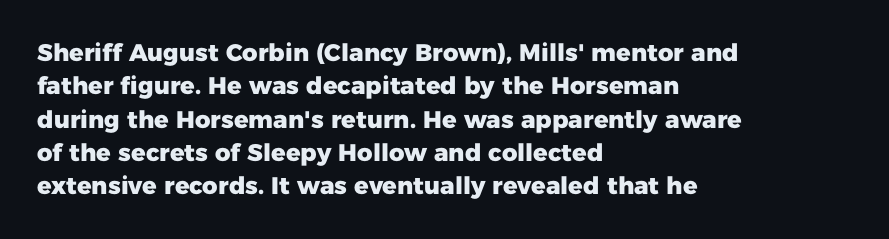
Q: Is the text bold? A: Yes.
Q: Is the text italic (slanted)? A: No, it is upright.
Q: Is the text underlined? A: No.
Q: How is the paragraph aligned? A: Left-aligned.
Q: Is the spacing between letters normal or unusually wide? A: Normal.
Q: Is the spacing between lines tight, normal or loose? A: Normal.
